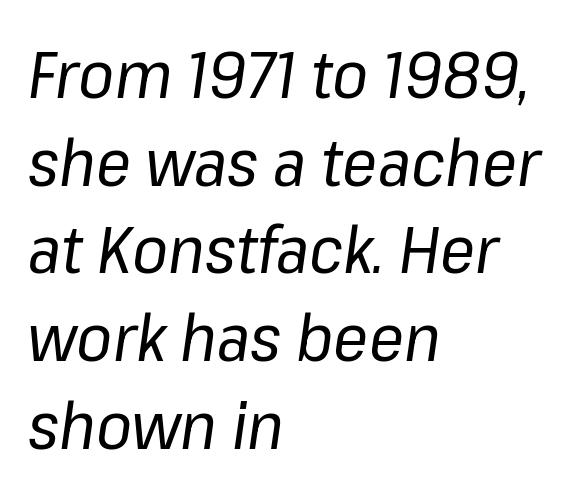
{"italic": "yes", "lean": "right", "slant_degrees": 8, "bold": "no", "weight": "regular", "width": "normal", "stroke_contrast": "low", "x_height": "medium", "monospaced": "no", "underline": "no", "align": "left", "line_spacing": "normal", "line_spacing_ratio": 1.35, "letter_spacing": "normal", "letter_spacing_em": 0.0, "glyph_px": 65}
